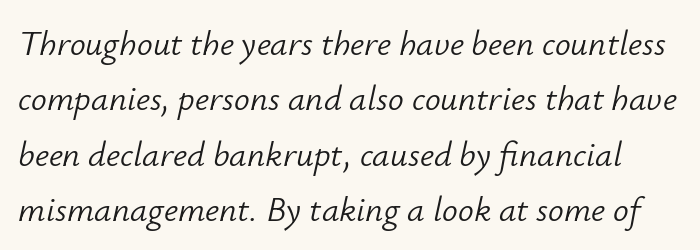
Q: Is the text bold? A: No.
Q: Is the text italic (slanted)? A: Yes, it leans right by about 12 degrees.
Q: Is the text underlined? A: No.
Q: Is the spacing between letters normal or unusually wide? A: Normal.
Q: Is the spacing between lines tight, normal or loose? A: Normal.
Q: Width (condensed, normal, or wide)? A: Normal.
Q: Stroke contrast? A: Low.
Q: x-height? A: Small.
Q: Monospaced? A: No.
